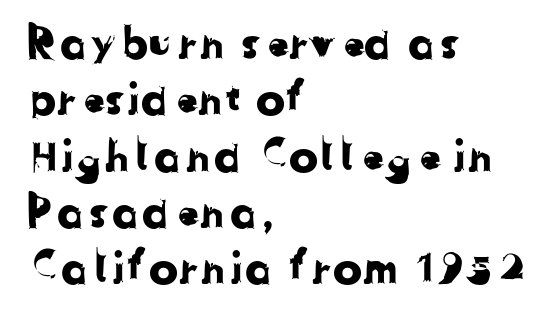
The image shows 44 px sans-serif type; set left-aligned, normal line spacing (1.28x), normal letter spacing, not underlined; low stroke contrast and a medium x-height.
